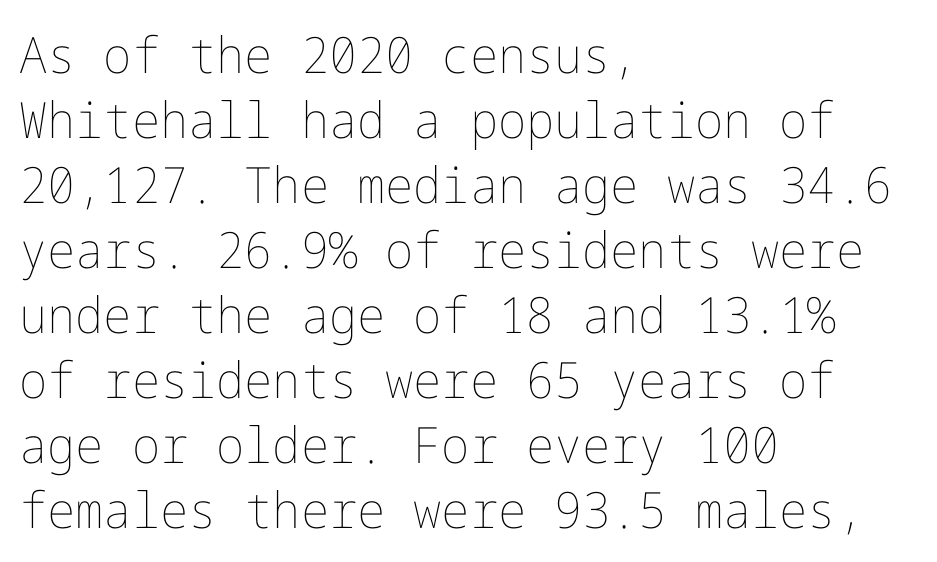
{"italic": "no", "bold": "no", "weight": "thin", "width": "normal", "stroke_contrast": "low", "x_height": "medium", "underline": "no", "align": "left", "line_spacing": "normal", "line_spacing_ratio": 1.3, "letter_spacing": "normal", "letter_spacing_em": 0.0, "glyph_px": 50}
